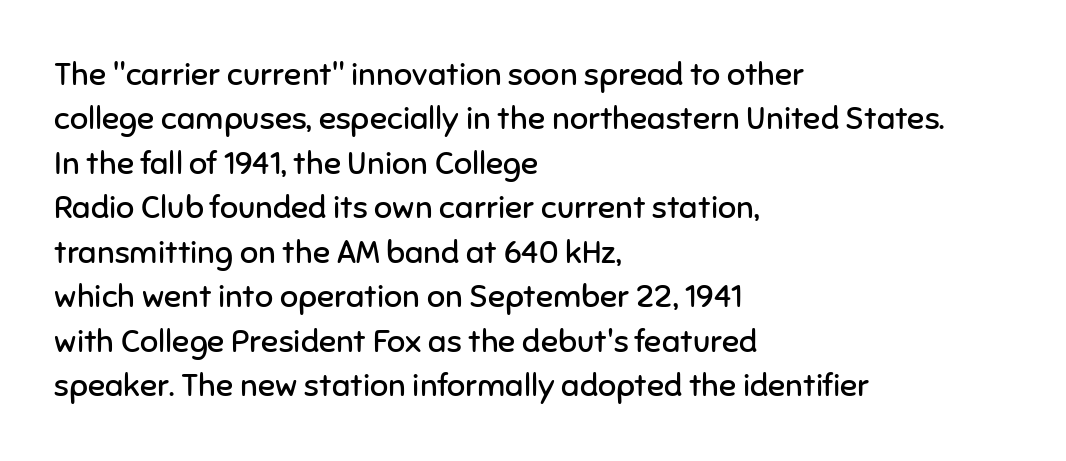
{"serif": "no", "italic": "no", "bold": "no", "weight": "regular", "width": "normal", "stroke_contrast": "low", "x_height": "medium", "monospaced": "no", "underline": "no", "align": "left", "line_spacing": "normal", "line_spacing_ratio": 1.39, "letter_spacing": "normal", "letter_spacing_em": 0.0, "glyph_px": 32}
